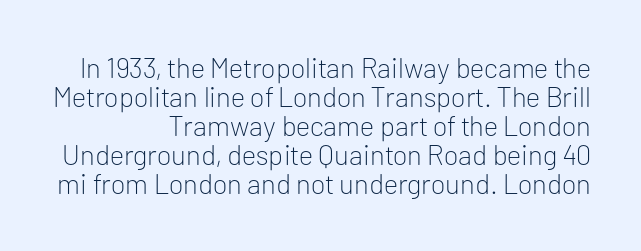
Q: Is the text bold? A: No.
Q: Is the text italic (slanted)? A: No, it is upright.
Q: Is the typeface a serif or a sans-serif typeface? A: Sans-serif.
Q: Is the text underlined? A: No.
Q: How is the paragraph aligned? A: Right-aligned.
Q: Is the spacing between letters normal or unusually wide? A: Normal.
Q: Is the spacing between lines tight, normal or loose? A: Tight.
Q: Width (condensed, normal, or wide)? A: Normal.
Q: Stroke contrast? A: Low.
Q: x-height? A: Medium.
Q: Monospaced? A: No.
